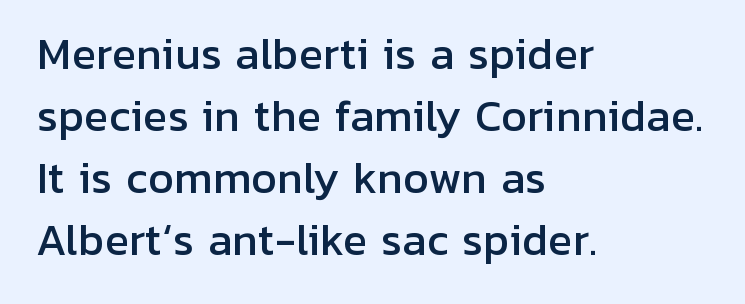
{"serif": "no", "italic": "no", "width": "normal", "stroke_contrast": "low", "x_height": "medium", "monospaced": "no", "underline": "no", "align": "left", "line_spacing": "normal", "line_spacing_ratio": 1.51, "letter_spacing": "normal", "letter_spacing_em": 0.0, "glyph_px": 41}
